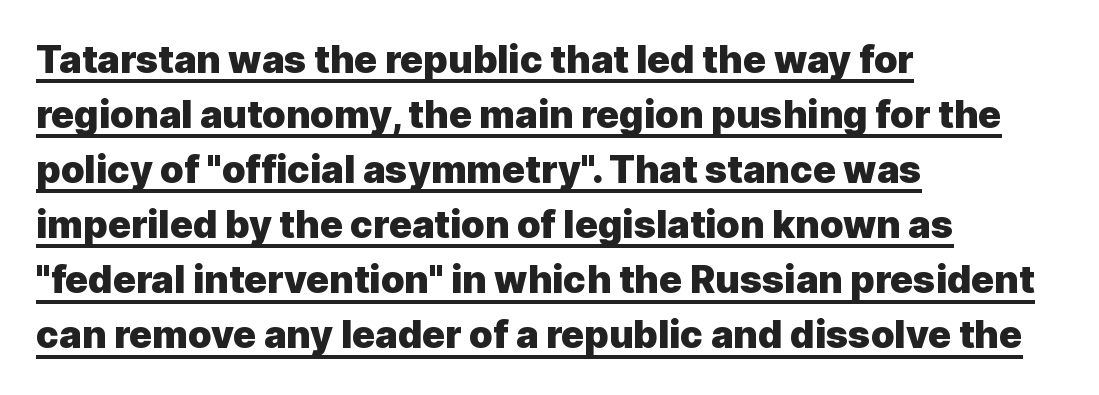
Honestly, the underline is the first thing you notice here. Look at the stroke-to-counter ratio: heavy, a bold. Short and long lines alike share a common starting point at left. Here the glyphs are tracked normally, forming tight word shapes. Type style note: lacks serifs.
